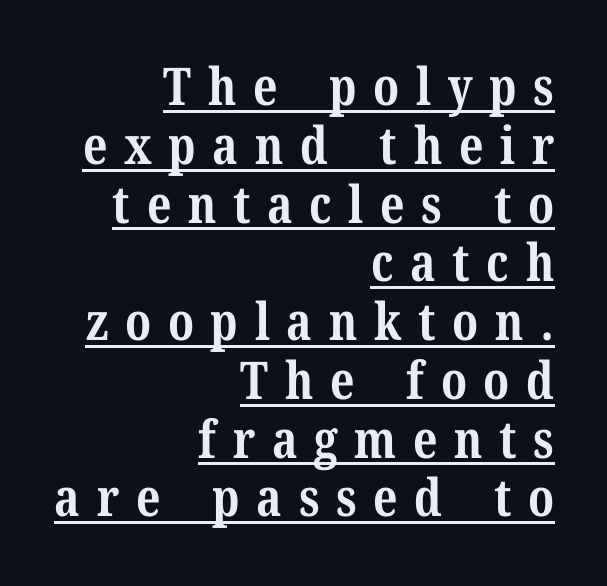
Glance below the letters and you will spot a drawn line. The ragged edge is on the left, which tells us the setting is flush right. Serif or sans? Serif — the stroke terminals have little feet. The lines are packed closely together with very little leading. A typesetter would call this proportional, since set widths differ per character.
